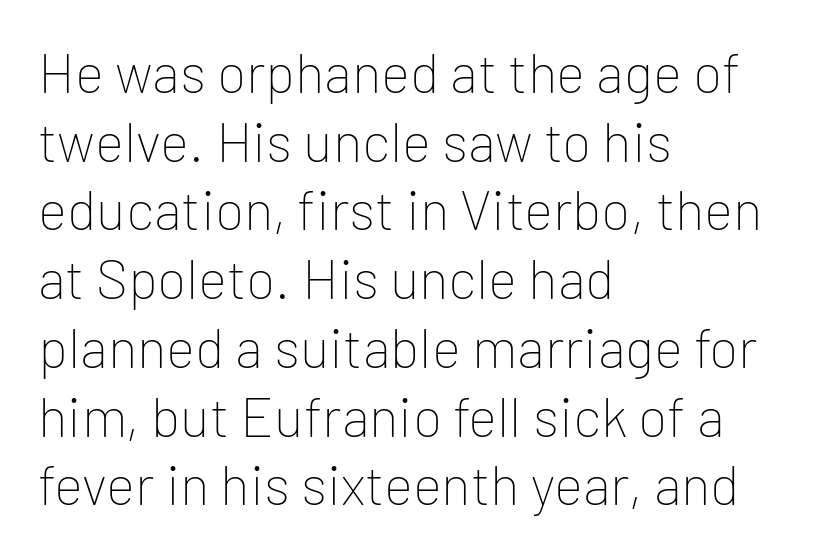
Normally led — the rows are evenly, conventionally spaced. Look at the tracking — it's just the regular setting, nothing added. Italic: no, the glyphs are upright roman. Each letter's strokes conclude bluntly, with no projecting serifs.
